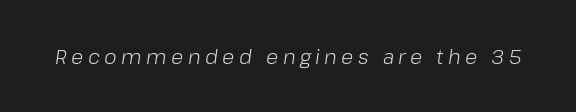
Q: Is the text bold? A: No.
Q: Is the text italic (slanted)? A: Yes, it leans right by about 8 degrees.
Q: Is the text underlined? A: No.
Q: Is the spacing between letters normal or unusually wide? A: Unusually wide.
